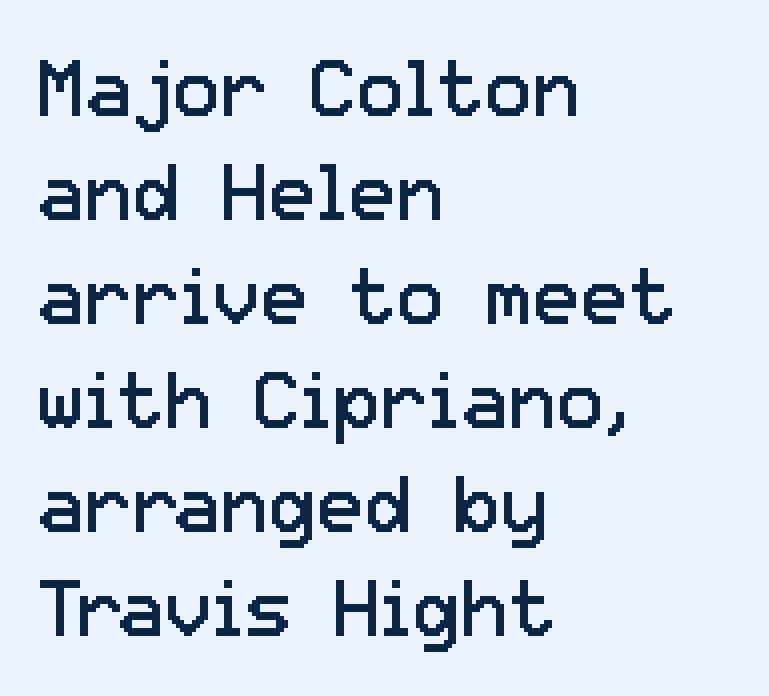
Q: Is the text bold? A: No.
Q: Is the text italic (slanted)? A: No, it is upright.
Q: Is the typeface a serif or a sans-serif typeface? A: Sans-serif.
Q: Is the text underlined? A: No.
Q: How is the paragraph aligned? A: Left-aligned.
Q: Is the spacing between letters normal or unusually wide? A: Normal.
Q: Is the spacing between lines tight, normal or loose? A: Normal.
Q: Width (condensed, normal, or wide)? A: Normal.
Q: Stroke contrast? A: Low.
Q: x-height? A: Medium.
Q: Monospaced? A: No.
